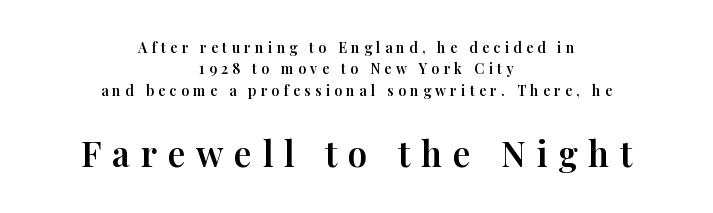
{"serif": "yes", "italic": "no", "width": "normal", "stroke_contrast": "high", "x_height": "medium", "monospaced": "no", "underline": "no", "align": "center", "line_spacing": "normal", "line_spacing_ratio": 1.52, "letter_spacing": "wide", "letter_spacing_em": 0.31, "larger_block": "second", "size_ratio": 2.5, "glyph_px": 35}
